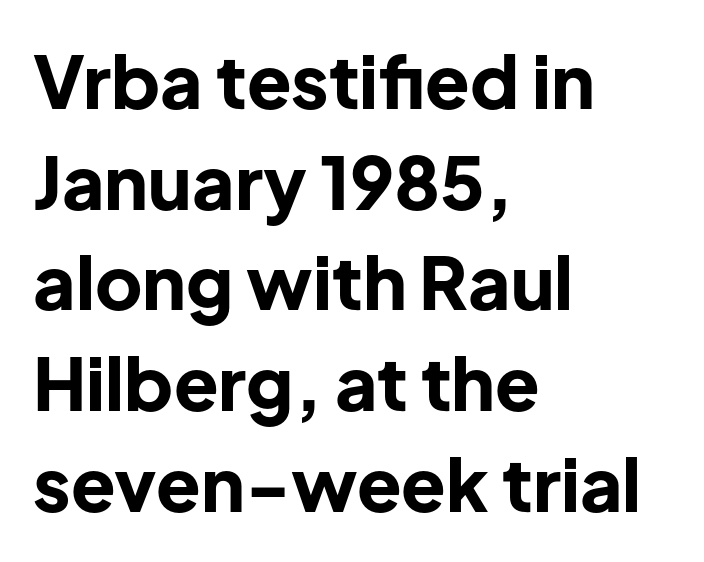
{"serif": "no", "italic": "no", "bold": "yes", "weight": "bold", "width": "normal", "stroke_contrast": "low", "x_height": "medium", "monospaced": "no", "underline": "no", "align": "left", "line_spacing": "normal", "line_spacing_ratio": 1.38, "letter_spacing": "normal", "letter_spacing_em": 0.0, "glyph_px": 73}
